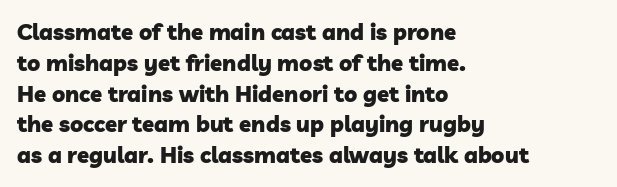
{"bold": "yes", "underline": "no", "align": "left", "line_spacing": "normal", "line_spacing_ratio": 1.4, "letter_spacing": "normal", "letter_spacing_em": 0.0, "glyph_px": 22}
